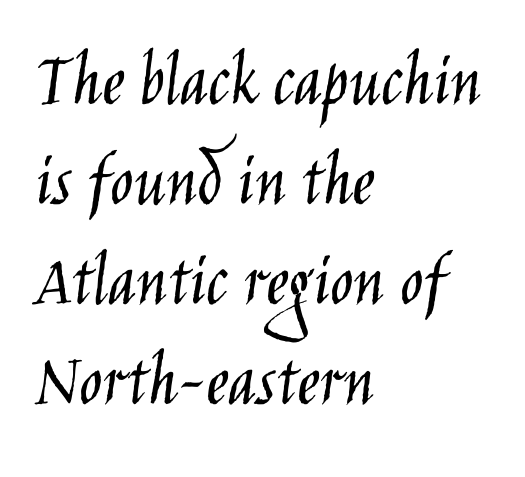
Caption: face not bold, strokes unweighted. The text was rendered using a sans face with plain stroke endings. A typesetter would call this proportional, since set widths differ per character. The type is set solid horizontally, with unmodified tracking. Decoration check: the copy has no underline.
